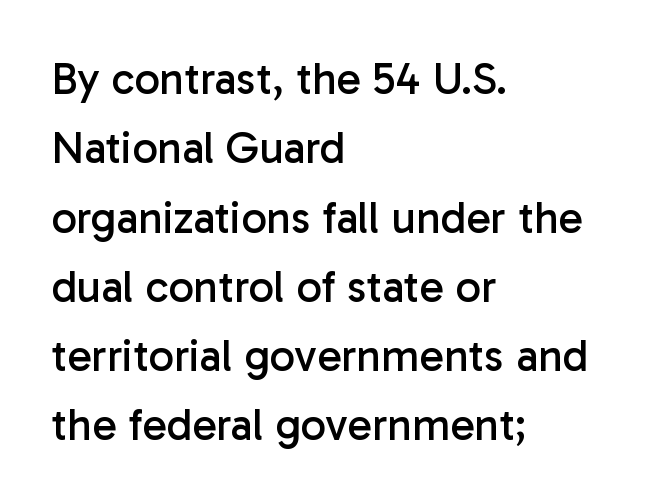
The image shows 45 px regular-weight sans-serif type, upright; set left-aligned, normal line spacing (1.54x), normal letter spacing, not underlined; low stroke contrast and a medium x-height.
